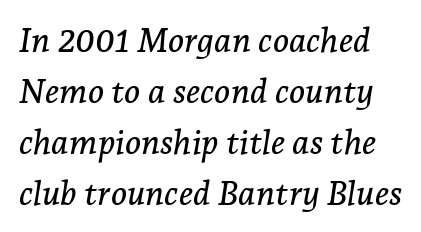
The letters sit at their default tracking, neither squeezed nor spread. Rendered with sloped, italic letterforms. You could not count columns in this text — the font is proportionally spaced. A serif font was chosen for this passage. Regular leading. Unmarked baselines from the first word to the last.
